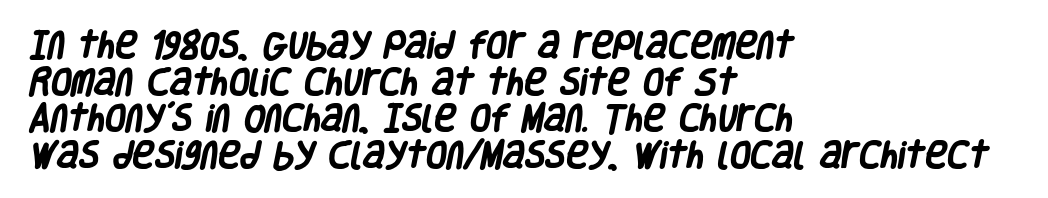
The image shows 30 px heavy, condensed sans-serif type; set left-aligned, line spacing 1.22x, normal letter spacing, not underlined; low stroke contrast and a large x-height.
